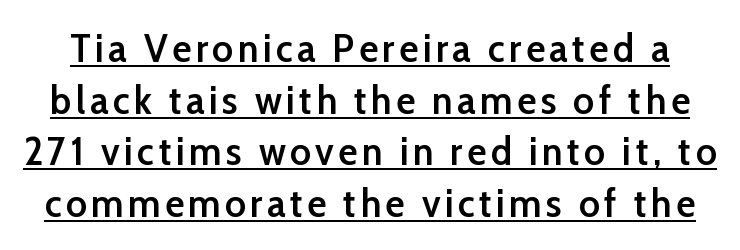
The image shows 40 px semibold sans-serif type, upright; set normal line spacing (1.29x), underlined; low stroke contrast and a medium x-height.
